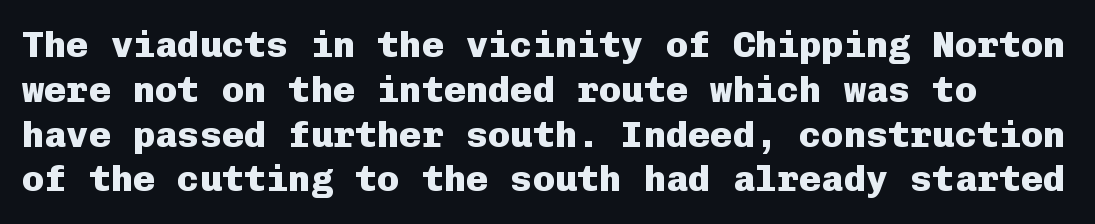
Notice how thick the strokes are: this is what a full bold looks like. Rendered with straight, roman letterforms. Every character here occupies the same horizontal width, giving the sample a typewriter-like rhythm. Letterform terminals end flat and unadorned throughout the passage.
